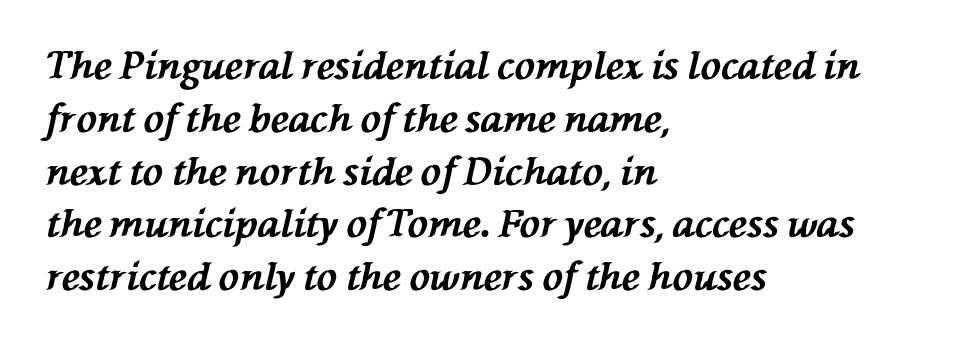
The image shows 38 px bold type, italic (leaning left); set left-aligned, normal line spacing (1.39x), normal letter spacing, not underlined; medium stroke contrast and a medium x-height.
